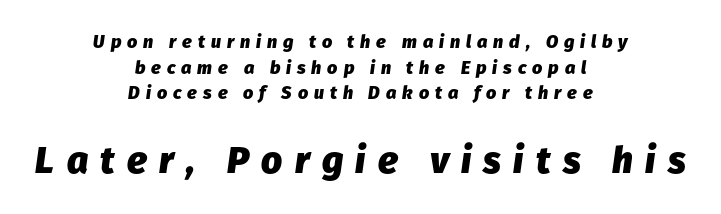
Q: Is the text bold? A: Yes.
Q: Is the text italic (slanted)? A: Yes, it leans right by about 8 degrees.
Q: Is the text underlined? A: No.
Q: How is the paragraph aligned? A: Centered.
Q: Is the spacing between letters normal or unusually wide? A: Unusually wide.
Q: Is the spacing between lines tight, normal or loose? A: Normal.
Q: Which block of text is set in a larger size, the first (top) or the second (bottom)? A: The second (bottom) one.
Q: Width (condensed, normal, or wide)? A: Normal.
Q: Stroke contrast? A: Low.
Q: x-height? A: Medium.
Q: Monospaced? A: No.
